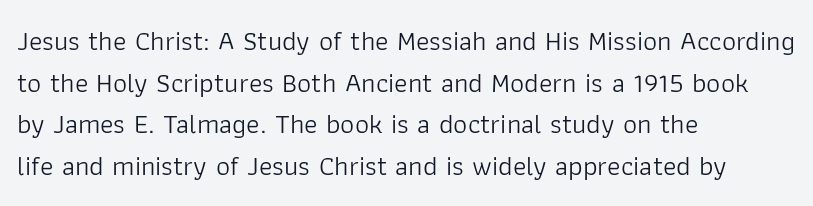
Proportional: the letters do not fall into vertical columns. Grotesque or geometric, the face here clearly has no serifs. How are the letters spaced? Ordinarily, with no added tracking. How would I describe the line gaps? Plain and ordinary.
